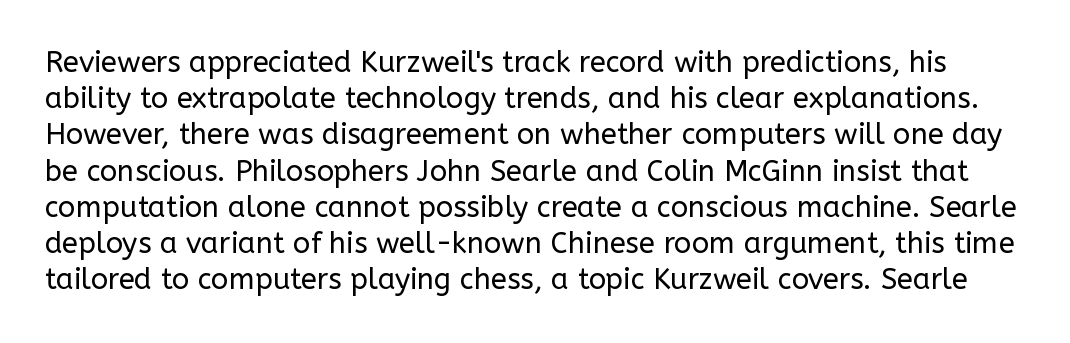
{"serif": "no", "italic": "no", "bold": "no", "weight": "regular", "width": "normal", "stroke_contrast": "low", "x_height": "medium", "monospaced": "no", "underline": "no", "line_spacing": "normal", "line_spacing_ratio": 1.25, "letter_spacing": "normal", "letter_spacing_em": 0.0, "glyph_px": 29}
